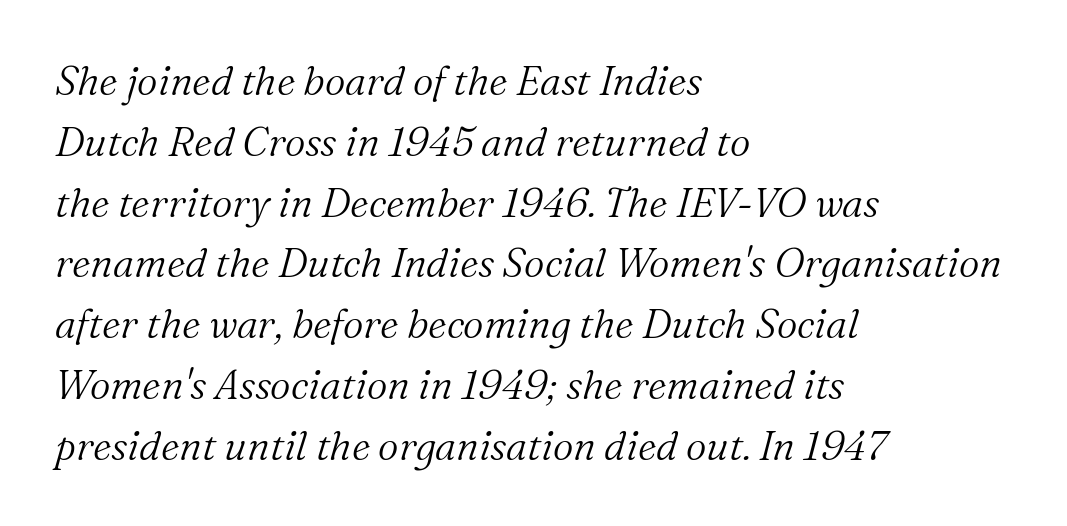
The image shows 40 px light serif type, italic (leaning right); set left-aligned, normal line spacing (1.52x), normal letter spacing, not underlined; medium stroke contrast and a medium x-height.
